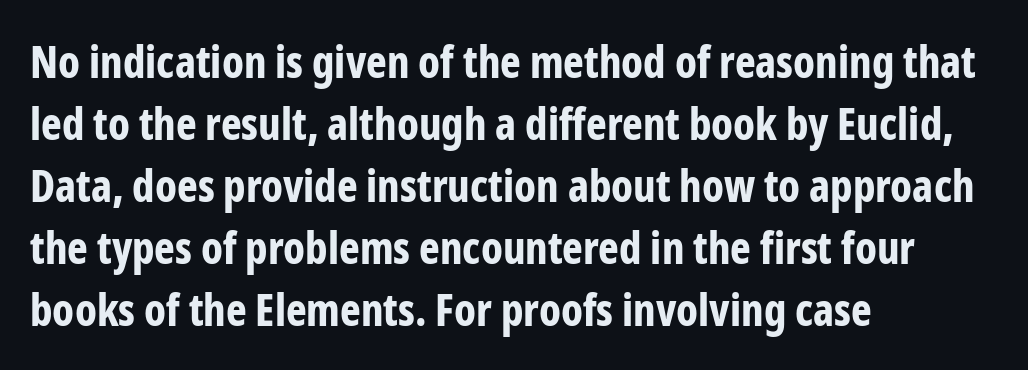
Q: Is the text bold? A: Yes.
Q: Is the text italic (slanted)? A: No, it is upright.
Q: Is the typeface a serif or a sans-serif typeface? A: Sans-serif.
Q: Is the text underlined? A: No.
Q: How is the paragraph aligned? A: Left-aligned.
Q: Is the spacing between letters normal or unusually wide? A: Normal.
Q: Is the spacing between lines tight, normal or loose? A: Normal.
Q: Width (condensed, normal, or wide)? A: Condensed.
Q: Stroke contrast? A: Low.
Q: x-height? A: Medium.
Q: Monospaced? A: No.
